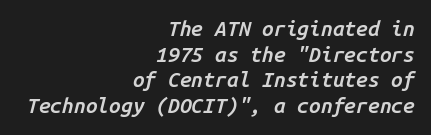
The image shows 21 px text type, italic (leaning right); set right-aligned, line spacing 1.22x, normal letter spacing, not underlined.
